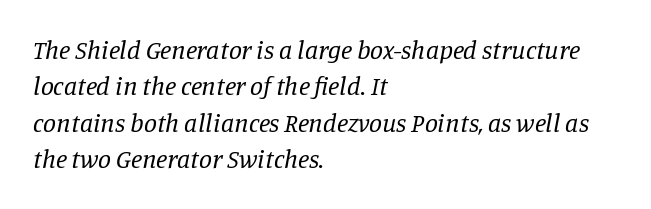
Q: Is the text bold? A: No.
Q: Is the text italic (slanted)? A: Yes, it leans right by about 11 degrees.
Q: Is the text underlined? A: No.
Q: How is the paragraph aligned? A: Left-aligned.
Q: Is the spacing between letters normal or unusually wide? A: Normal.
Q: Is the spacing between lines tight, normal or loose? A: Normal.
